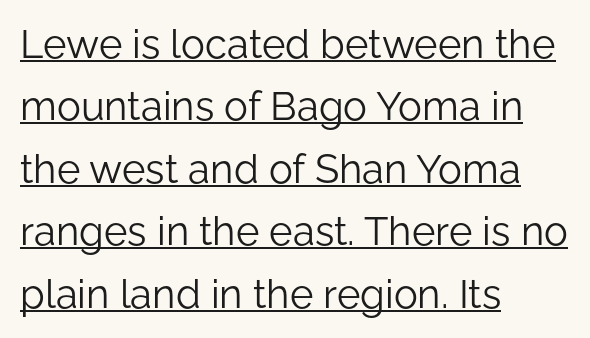
The image shows 40 px light sans-serif type, upright; set left-aligned, normal line spacing (1.56x), normal letter spacing, underlined; low stroke contrast and a medium x-height.
